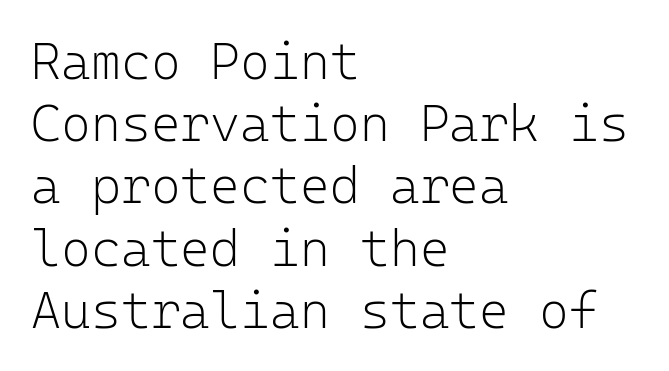
Q: Is the text bold? A: No.
Q: Is the text italic (slanted)? A: No, it is upright.
Q: Is the typeface a serif or a sans-serif typeface? A: Sans-serif.
Q: Is the text underlined? A: No.
Q: How is the paragraph aligned? A: Left-aligned.
Q: Is the spacing between letters normal or unusually wide? A: Normal.
Q: Width (condensed, normal, or wide)? A: Normal.
Q: Stroke contrast? A: Low.
Q: x-height? A: Medium.
Q: Monospaced? A: Yes.
